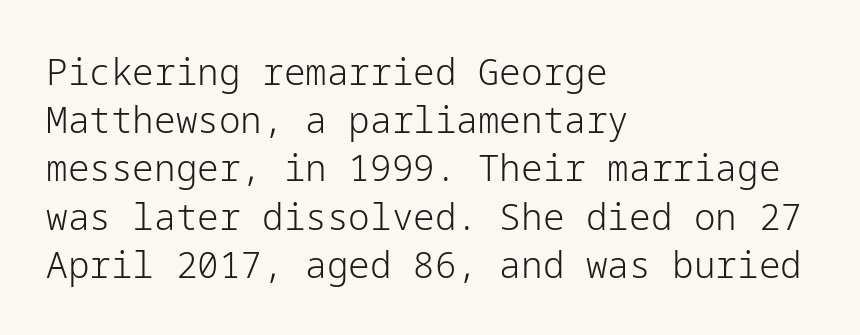
Q: Is the text bold? A: No.
Q: Is the text italic (slanted)? A: No, it is upright.
Q: Is the typeface a serif or a sans-serif typeface? A: Sans-serif.
Q: Is the text underlined? A: No.
Q: How is the paragraph aligned? A: Left-aligned.
Q: Is the spacing between letters normal or unusually wide? A: Normal.
Q: Is the spacing between lines tight, normal or loose? A: Normal.
Q: Width (condensed, normal, or wide)? A: Normal.
Q: Stroke contrast? A: Low.
Q: x-height? A: Medium.
